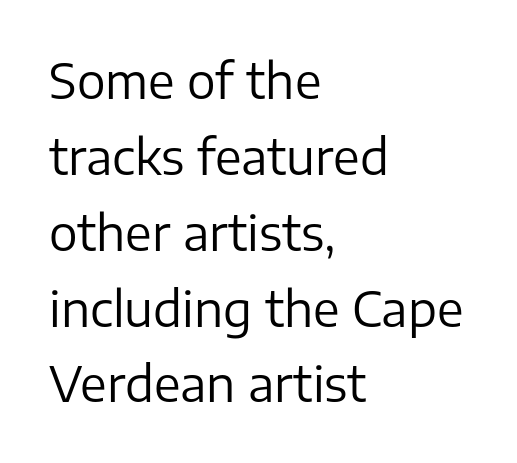
The image shows 48 px regular-weight sans-serif type, upright; set left-aligned, normal line spacing (1.58x), normal letter spacing, not underlined; low stroke contrast and a medium x-height.
